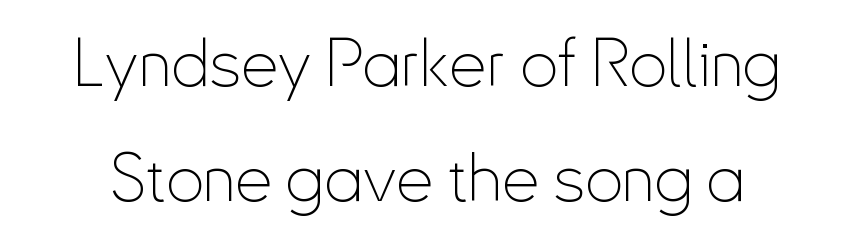
The image shows 67 px thin, condensed sans-serif type, upright; set line spacing 1.71x, normal letter spacing, not underlined; low stroke contrast and a small x-height.
